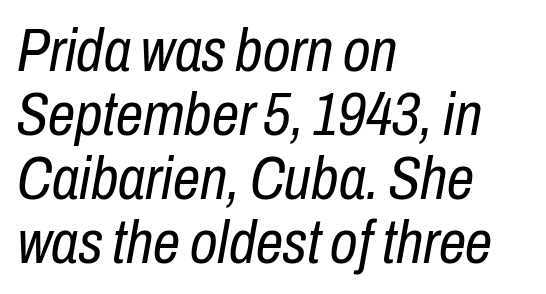
{"italic": "yes", "lean": "right", "slant_degrees": 10, "bold": "no", "weight": "regular", "width": "condensed", "stroke_contrast": "low", "x_height": "medium", "monospaced": "no", "underline": "no", "align": "left", "line_spacing": "tight", "line_spacing_ratio": 1.05, "letter_spacing": "normal", "letter_spacing_em": 0.0, "glyph_px": 61}
